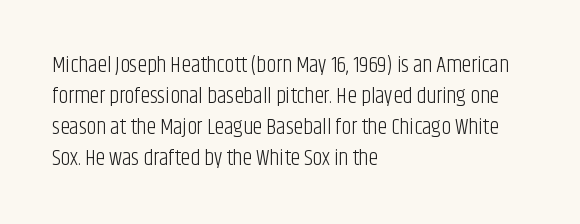
The image shows 22 px text type, upright; set left-aligned, normal line spacing (1.41x), normal letter spacing, not underlined.
